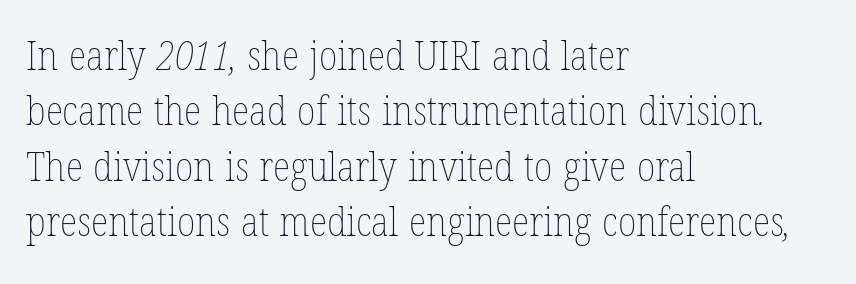
{"bold": "no", "weight": "thin", "width": "condensed", "stroke_contrast": "low", "x_height": "medium", "monospaced": "no", "underline": "no", "align": "left", "line_spacing": "normal", "line_spacing_ratio": 1.35, "letter_spacing": "normal", "letter_spacing_em": 0.0, "glyph_px": 41}
